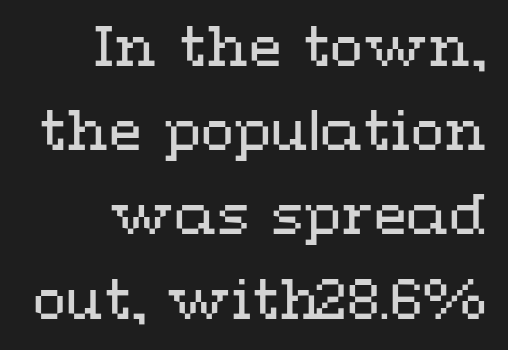
The image shows 54 px regular-weight, wide type, upright; set right-aligned, normal line spacing (1.56x), normal letter spacing, not underlined; medium stroke contrast and a medium x-height.
